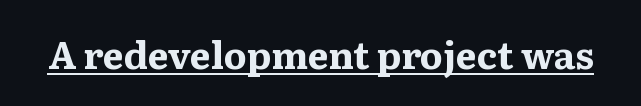
{"serif": "yes", "italic": "no", "bold": "yes", "weight": "bold", "width": "wide", "stroke_contrast": "medium", "x_height": "medium", "monospaced": "no", "underline": "yes", "letter_spacing": "normal", "letter_spacing_em": 0.0, "glyph_px": 37}
